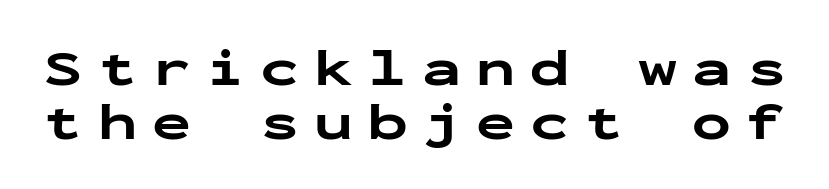
The image shows 52 px bold, wide sans-serif type, upright, monospaced; set tight line spacing (1.03x), unusually wide letter spacing (+0.29 em), not underlined; low stroke contrast and a medium x-height.
